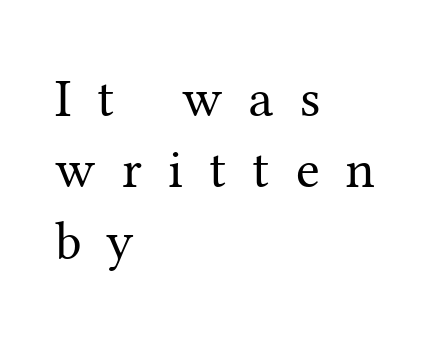
The baseline area is clear. No chunkiness to these letters — they're not bold. If you drew a line through each stem, it would be perfectly vertical. Think of a printed novel: that variable character pitch is what you see here.
